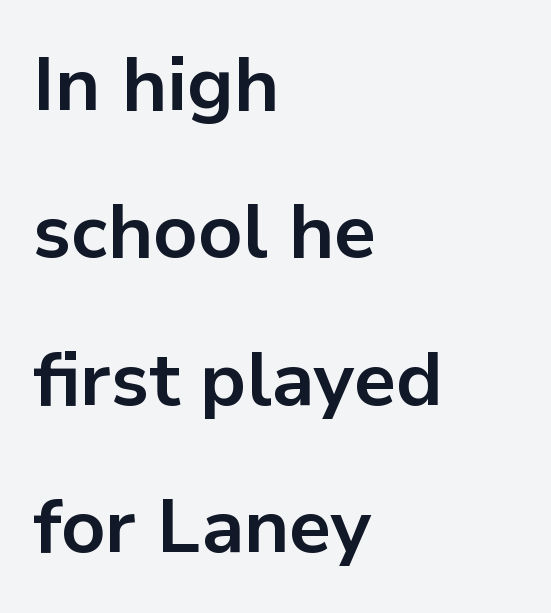
{"serif": "no", "italic": "no", "bold": "yes", "weight": "bold", "width": "normal", "stroke_contrast": "low", "x_height": "medium", "monospaced": "no", "underline": "no", "align": "left", "line_spacing": "loose", "line_spacing_ratio": 1.94, "letter_spacing": "normal", "letter_spacing_em": 0.0, "glyph_px": 76}
